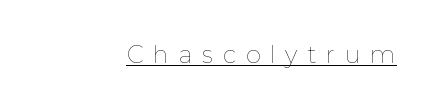
The image shows 24 px text type, upright; set unusually wide letter spacing (+0.4 em), underlined.
